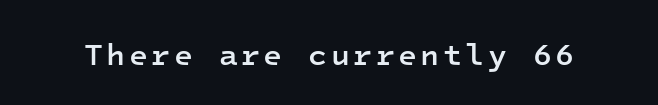
Q: Is the text bold? A: Semi-bold.
Q: Is the text italic (slanted)? A: No, it is upright.
Q: Is the typeface a serif or a sans-serif typeface? A: Sans-serif.
Q: Is the text underlined? A: No.
Q: Width (condensed, normal, or wide)? A: Normal.
Q: Stroke contrast? A: Low.
Q: x-height? A: Medium.
Q: Monospaced? A: Yes.
